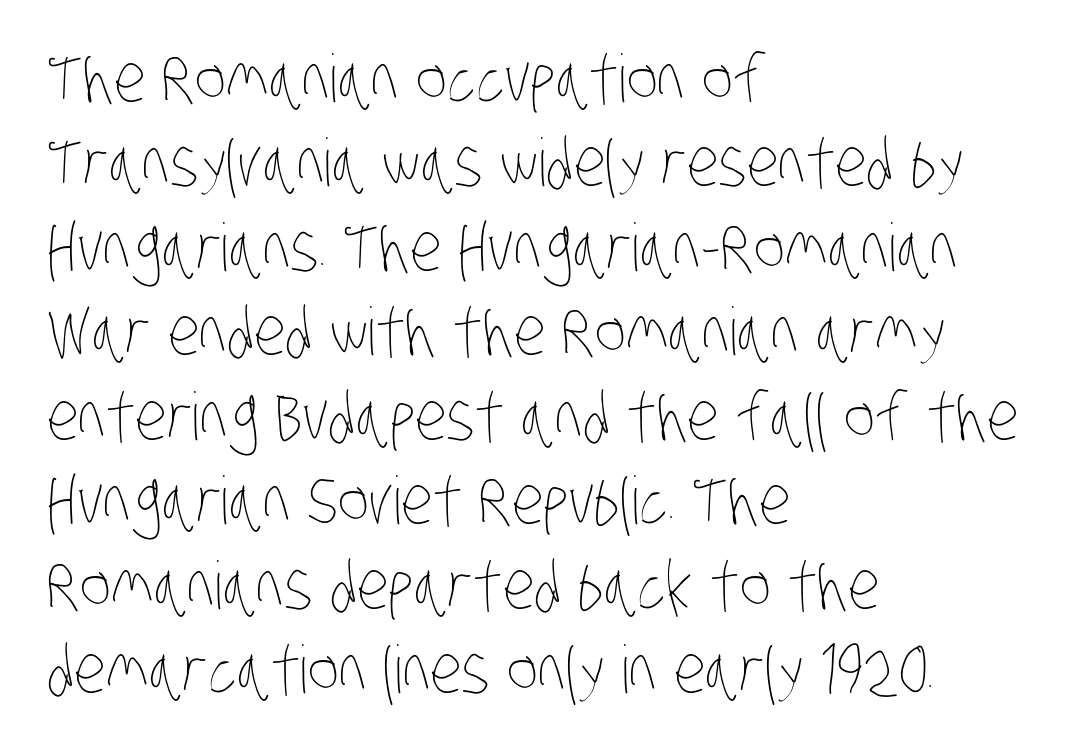
Words float on clear page, feet unadorned. All the whitespace from short lines collects on the right. No extra ink here — the face is not bold. Notice how descenders clear the ascenders below comfortably — that's standard leading. Honestly, the letter spacing is just normal — you wouldn't notice it.
